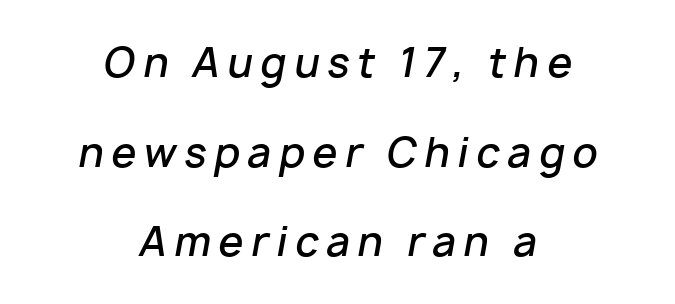
The space between consecutive lines is lavish. A typesetter would call this proportional, since set widths differ per character. If you folded the block vertically in half, each line would mirror itself in length. Descenders hang freely into open space. The letters are slanted; this is an italic face.
